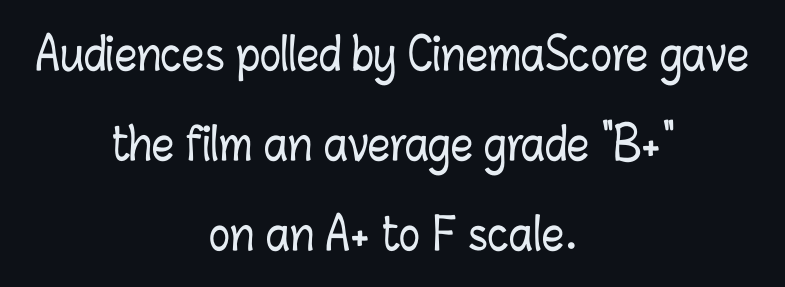
Q: Is the text italic (slanted)? A: No, it is upright.
Q: Is the text underlined? A: No.
Q: How is the paragraph aligned? A: Centered.
Q: Is the spacing between letters normal or unusually wide? A: Normal.
Q: Is the spacing between lines tight, normal or loose? A: Loose.
Q: Width (condensed, normal, or wide)? A: Condensed.
Q: Stroke contrast? A: Low.
Q: x-height? A: Medium.
Q: Monospaced? A: No.
